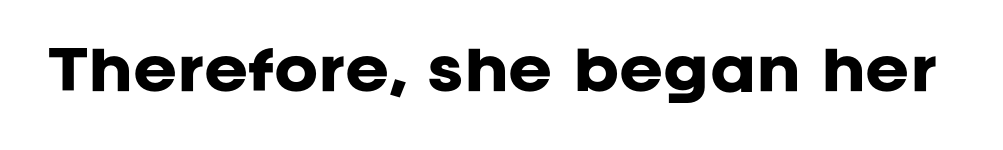
Q: Is the text bold? A: Yes.
Q: Is the text italic (slanted)? A: No, it is upright.
Q: Is the typeface a serif or a sans-serif typeface? A: Sans-serif.
Q: Is the text underlined? A: No.
Q: Is the spacing between letters normal or unusually wide? A: Normal.
Q: Width (condensed, normal, or wide)? A: Normal.
Q: Stroke contrast? A: Low.
Q: x-height? A: Large.
Q: Monospaced? A: No.
